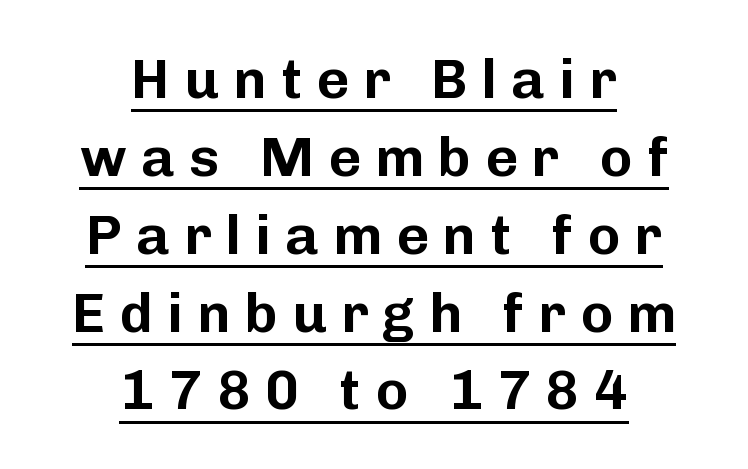
Q: Is the text italic (slanted)? A: No, it is upright.
Q: Is the typeface a serif or a sans-serif typeface? A: Sans-serif.
Q: Is the text underlined? A: Yes.
Q: How is the paragraph aligned? A: Centered.
Q: Is the spacing between letters normal or unusually wide? A: Unusually wide.
Q: Is the spacing between lines tight, normal or loose? A: Normal.
Q: Width (condensed, normal, or wide)? A: Normal.
Q: Stroke contrast? A: Low.
Q: x-height? A: Medium.
Q: Monospaced? A: No.
